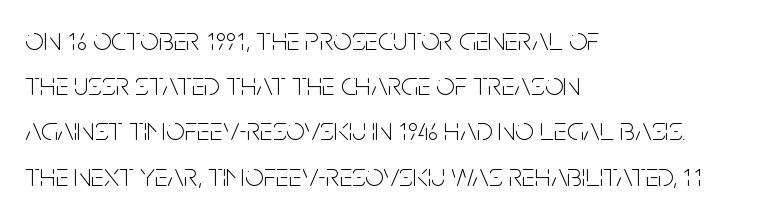
Font category for this specimen: sans-serif. Interline gaps are of average width in this sample. Here the designer chose a conventional face with non-uniform glyph widths. Is the letter spacing exaggerated? No — it looks like the ordinary default.
